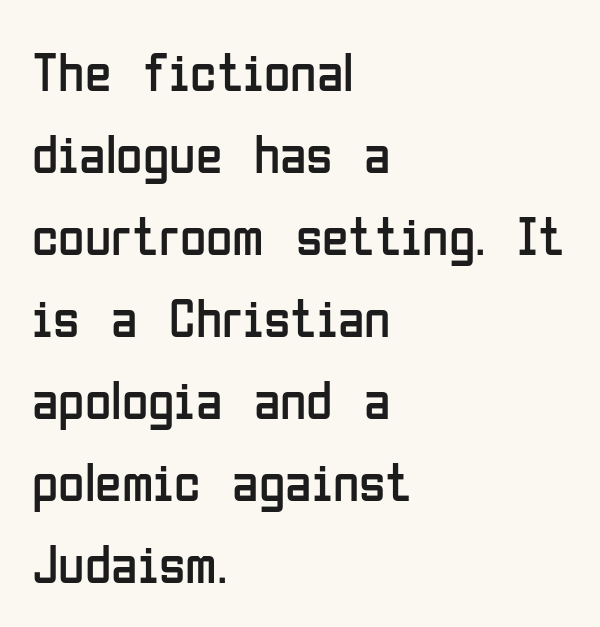
Q: Is the text bold? A: No.
Q: Is the text italic (slanted)? A: No, it is upright.
Q: Is the typeface a serif or a sans-serif typeface? A: Sans-serif.
Q: Is the text underlined? A: No.
Q: How is the paragraph aligned? A: Left-aligned.
Q: Is the spacing between letters normal or unusually wide? A: Normal.
Q: Is the spacing between lines tight, normal or loose? A: Normal.
Q: Width (condensed, normal, or wide)? A: Condensed.
Q: Stroke contrast? A: Low.
Q: x-height? A: Medium.
Q: Monospaced? A: No.
